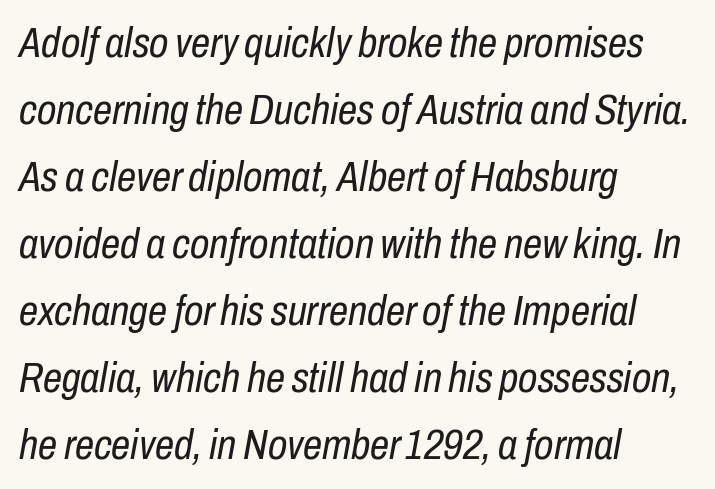
The image shows 43 px regular-weight, condensed type, italic (leaning right); set left-aligned, normal line spacing (1.56x), normal letter spacing, not underlined; low stroke contrast and a medium x-height.
